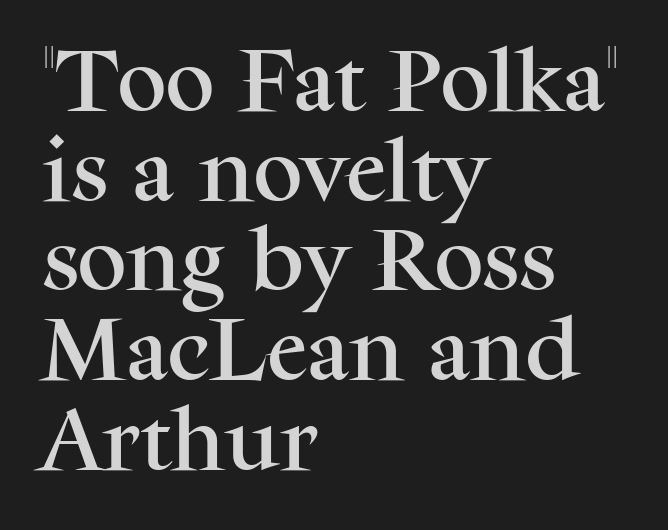
The image shows 69 px serif type, upright; set left-aligned, normal line spacing (1.3x), normal letter spacing, not underlined; medium stroke contrast and a medium x-height.
